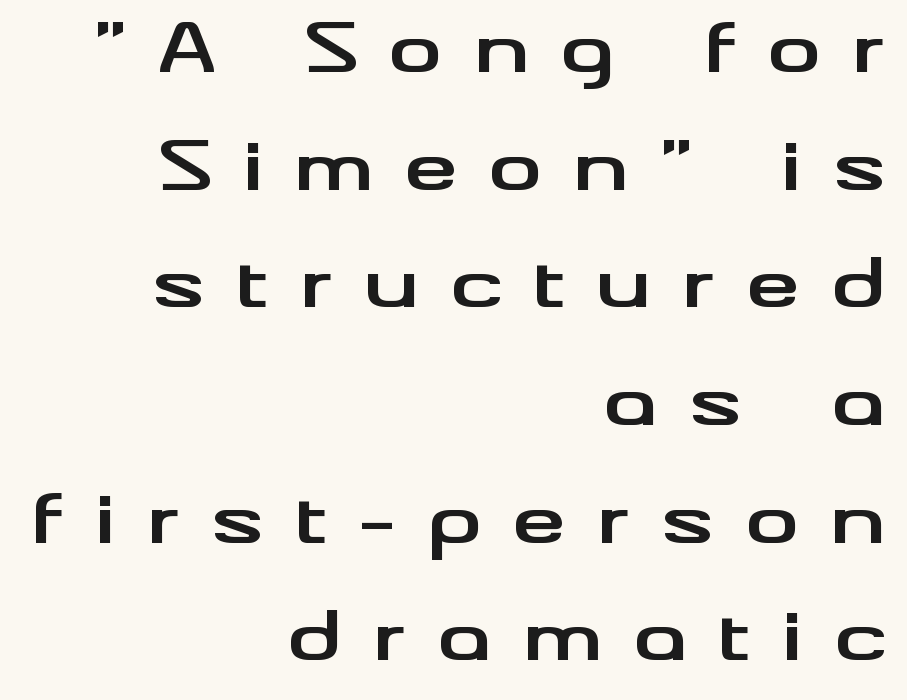
Q: Is the text bold? A: Yes.
Q: Is the text italic (slanted)? A: No, it is upright.
Q: Is the typeface a serif or a sans-serif typeface? A: Sans-serif.
Q: Is the text underlined? A: No.
Q: How is the paragraph aligned? A: Right-aligned.
Q: Is the spacing between letters normal or unusually wide? A: Unusually wide.
Q: Width (condensed, normal, or wide)? A: Wide.
Q: Stroke contrast? A: Medium.
Q: x-height? A: Small.
Q: Monospaced? A: No.
